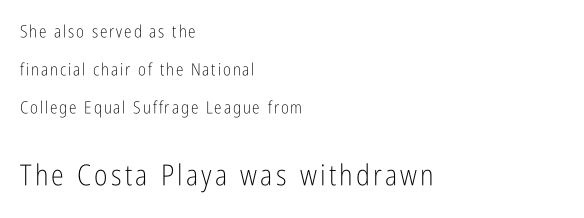
The image shows 29 px light, condensed sans-serif type, upright; set left-aligned, loose line spacing (2.24x), not underlined; the second (bottom) block is 1.71x larger; low stroke contrast and a medium x-height.
